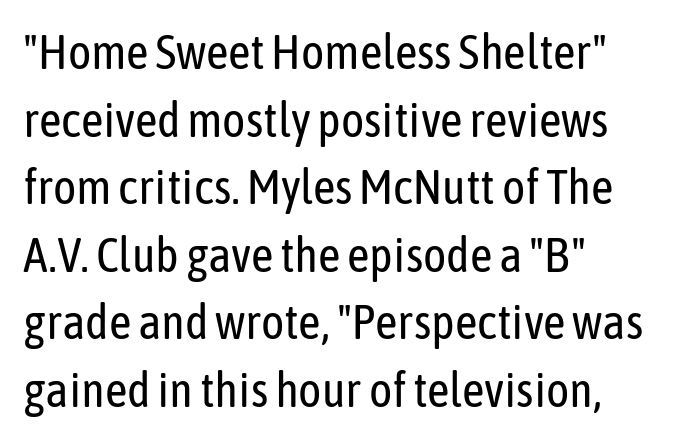
Q: Is the text bold? A: No.
Q: Is the text italic (slanted)? A: No, it is upright.
Q: Is the typeface a serif or a sans-serif typeface? A: Sans-serif.
Q: Is the text underlined? A: No.
Q: How is the paragraph aligned? A: Left-aligned.
Q: Is the spacing between letters normal or unusually wide? A: Normal.
Q: Is the spacing between lines tight, normal or loose? A: Normal.
Q: Width (condensed, normal, or wide)? A: Condensed.
Q: Stroke contrast? A: Low.
Q: x-height? A: Medium.
Q: Monospaced? A: No.
